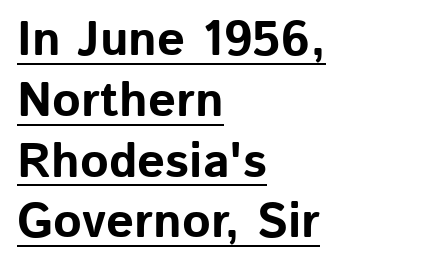
Q: Is the text bold? A: Yes.
Q: Is the text italic (slanted)? A: No, it is upright.
Q: Is the typeface a serif or a sans-serif typeface? A: Sans-serif.
Q: Is the text underlined? A: Yes.
Q: How is the paragraph aligned? A: Left-aligned.
Q: Is the spacing between letters normal or unusually wide? A: Normal.
Q: Width (condensed, normal, or wide)? A: Normal.
Q: Stroke contrast? A: Low.
Q: x-height? A: Medium.
Q: Monospaced? A: No.
